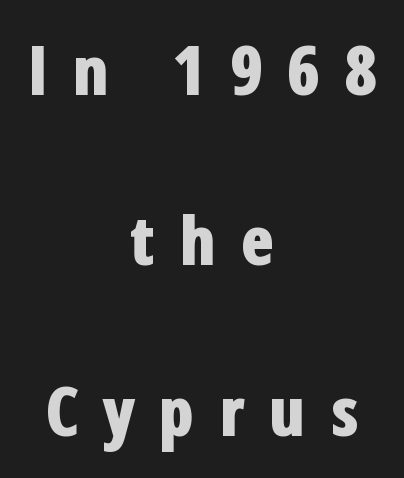
One-word summary of the alignment: center. Someone cranked the tracking dial way up on this one. The sample has been set heavy, in full bold. Is there any slant? The stems are plumb.
